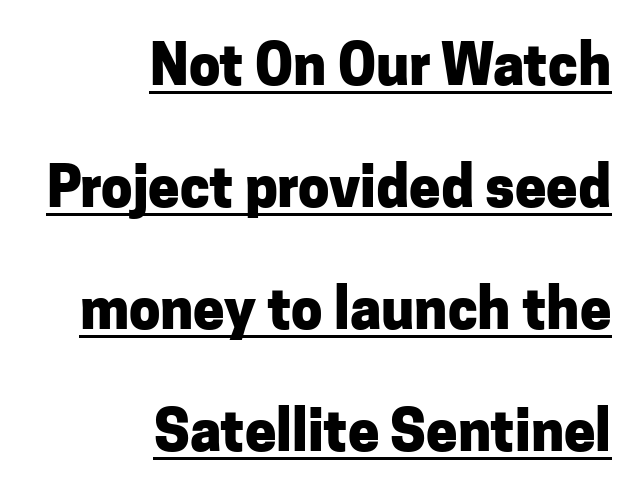
{"serif": "no", "italic": "no", "bold": "yes", "weight": "heavy", "width": "normal", "stroke_contrast": "low", "x_height": "medium", "monospaced": "no", "underline": "yes", "align": "right", "line_spacing": "loose", "line_spacing_ratio": 2.18, "letter_spacing": "normal", "letter_spacing_em": 0.0, "glyph_px": 56}
